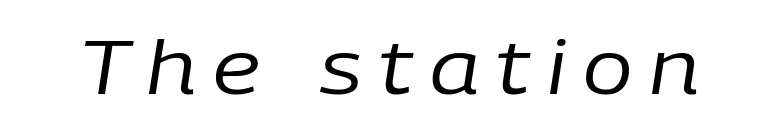
Vertical stems look standard width or narrower in stroke. You can tell it's italic because the verticals aren't actually vertical. The tracking jumps out immediately: characters are airy and widely separated. The passage shown is typed in a proportional face where columns would drift. This rendering features lettering with no underline.
